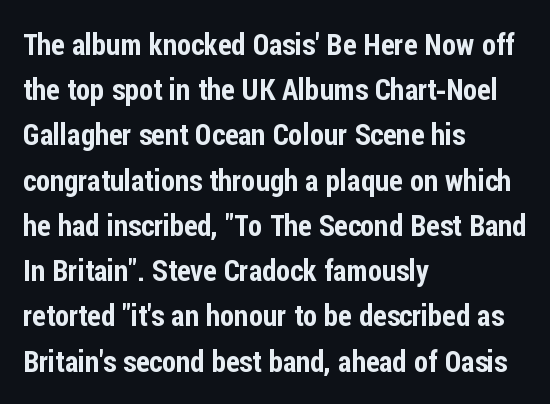
Posture: vertical. Here the designer chose a conventional face with non-uniform glyph widths. The passage is arranged the way most books set body copy — flush left. These lines keep a tight, regular rhythm from letter to letter. Horizontal bands of white between lines are of average thickness.
